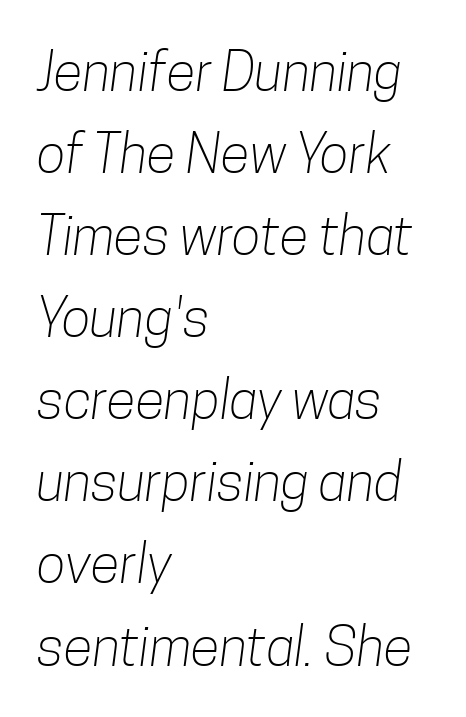
{"serif": "no", "bold": "no", "weight": "light", "width": "condensed", "stroke_contrast": "low", "x_height": "medium", "monospaced": "no", "underline": "no", "align": "left", "line_spacing": "normal", "line_spacing_ratio": 1.52, "letter_spacing": "normal", "letter_spacing_em": 0.0, "glyph_px": 54}
